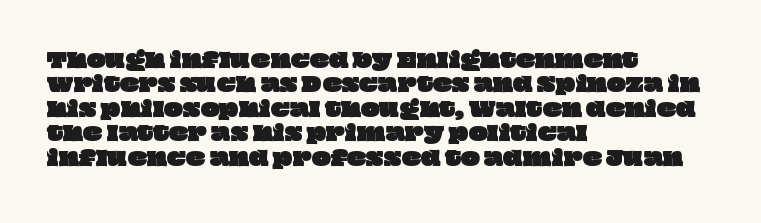
The image shows 20 px text type; set left-aligned, line spacing 1.22x, normal letter spacing, not underlined.
